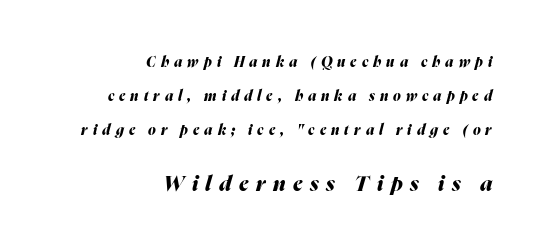
Q: Is the text bold? A: Yes.
Q: Is the text italic (slanted)? A: Yes, it leans right by about 16 degrees.
Q: Is the text underlined? A: No.
Q: How is the paragraph aligned? A: Right-aligned.
Q: Is the spacing between letters normal or unusually wide? A: Unusually wide.
Q: Is the spacing between lines tight, normal or loose? A: Loose.
Q: Which block of text is set in a larger size, the first (top) or the second (bottom)? A: The second (bottom) one.
